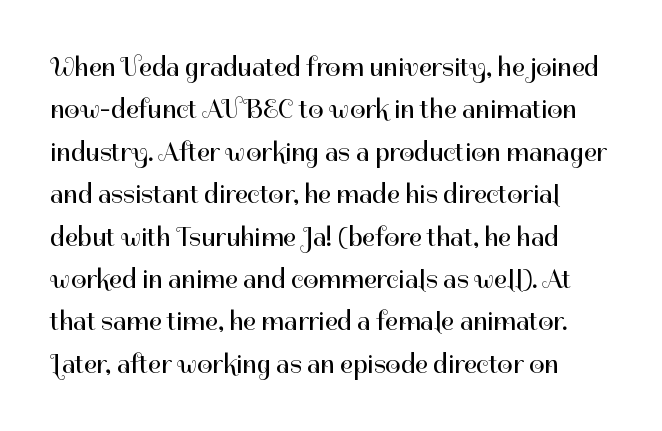
{"italic": "no", "bold": "no", "underline": "no", "line_spacing": "normal", "line_spacing_ratio": 1.57, "letter_spacing": "normal", "letter_spacing_em": 0.0, "glyph_px": 27}
